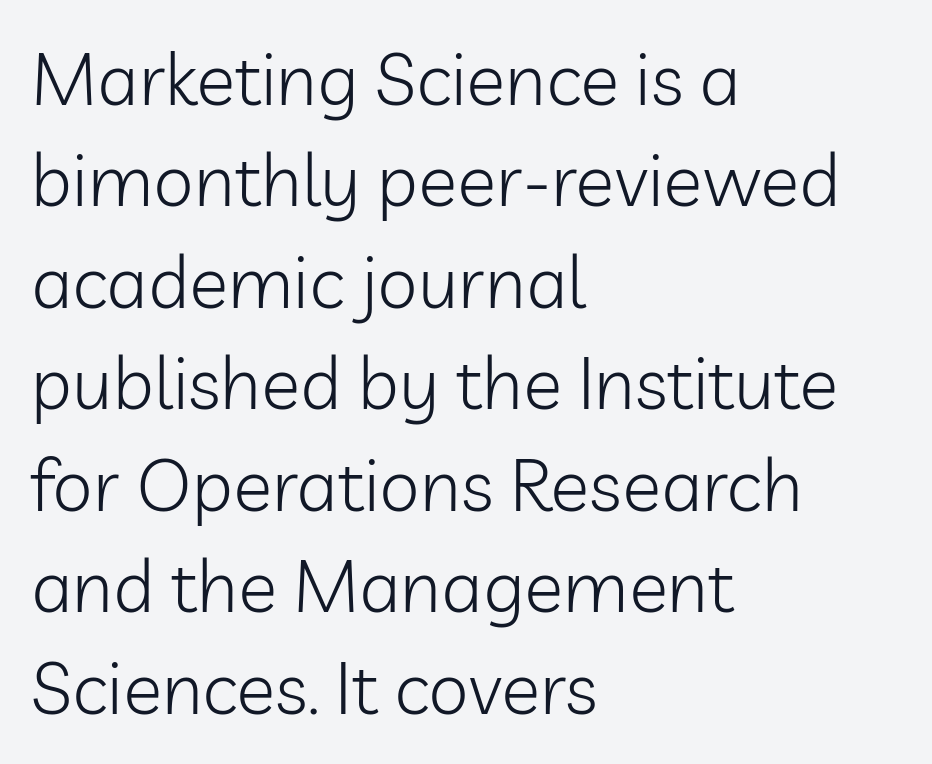
The rendering uses natural spacing where letterforms have individual widths. Stroke terminals: plain, sans-serif. Ink coverage per letter is moderate at most. Leftover space on each line is placed entirely after the last word. Quick note: interline space is typical. Spacing between characters is what you'd get straight out of the box.
